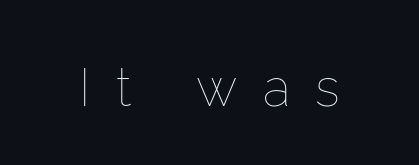
A roman cut, with each character standing at attention. Clear beneath every line of the passage. These lines are rendered in a variable-pitch font. The strokes carry an ordinary text weight at most.
